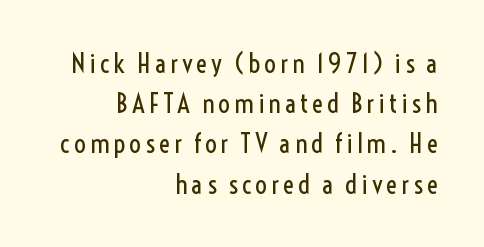
{"italic": "no", "bold": "no", "underline": "no", "align": "right", "line_spacing": "normal", "line_spacing_ratio": 1.49, "glyph_px": 27}
